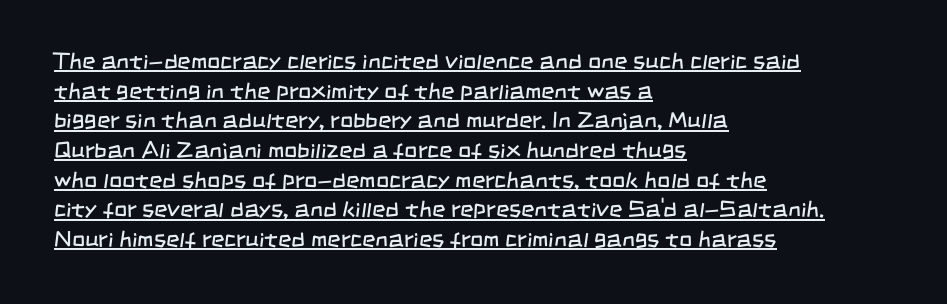
Regular leading. Compared with a centered layout, this one pins lines to the left instead. What decoration does the sample have? An underline. Nothing unusual about the tracking: characters are spaced as the font intends. These glyphs show unthickened strokes, regular width or finer.
